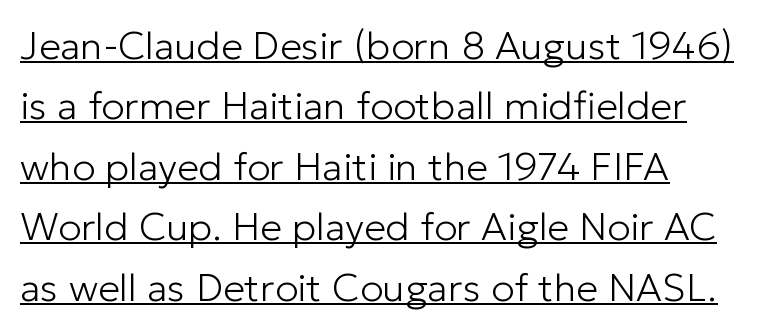
{"serif": "no", "italic": "no", "bold": "no", "weight": "light", "width": "normal", "stroke_contrast": "low", "x_height": "medium", "monospaced": "no", "underline": "yes", "align": "left", "line_spacing": "normal", "line_spacing_ratio": 1.55, "letter_spacing": "normal", "letter_spacing_em": 0.0, "glyph_px": 39}
